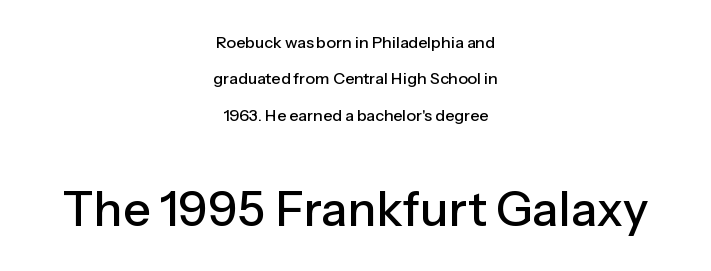
The image shows 48 px sans-serif type, upright; set centered, loose line spacing (2.27x), normal letter spacing, not underlined; the second (bottom) block is 3.0x larger; low stroke contrast and a medium x-height.
